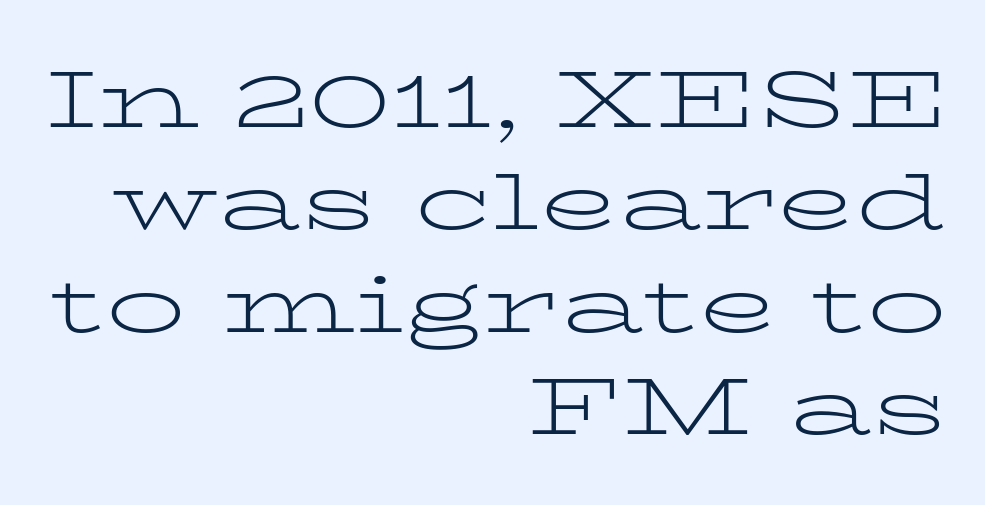
{"serif": "yes", "italic": "no", "bold": "no", "weight": "light", "width": "wide", "stroke_contrast": "low", "x_height": "medium", "monospaced": "no", "underline": "no", "align": "right", "line_spacing": "normal", "line_spacing_ratio": 1.28, "letter_spacing": "normal", "letter_spacing_em": 0.0, "glyph_px": 80}
